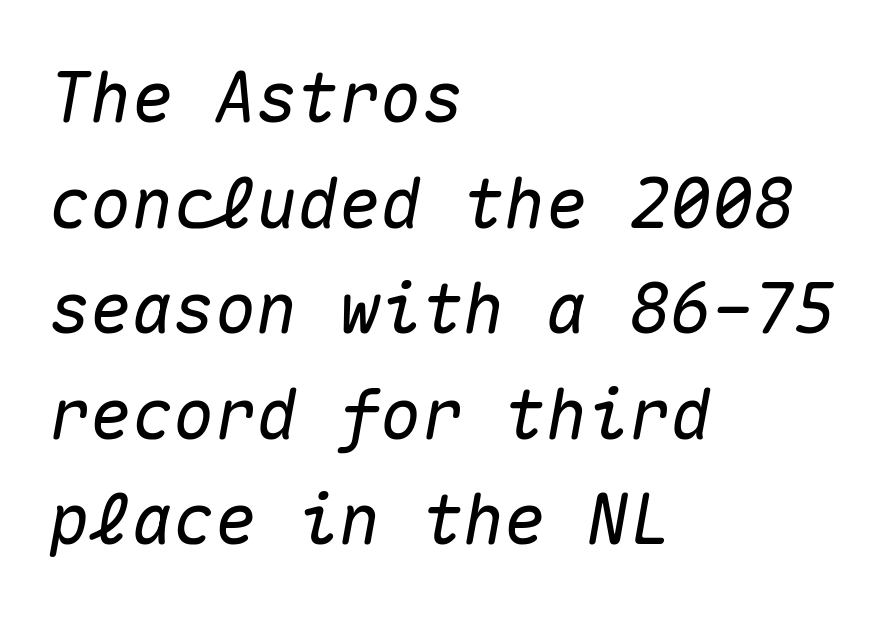
The image shows 69 px text type, italic (leaning right), monospaced; set left-aligned, normal line spacing (1.53x), normal letter spacing, not underlined; medium stroke contrast and a medium x-height.
